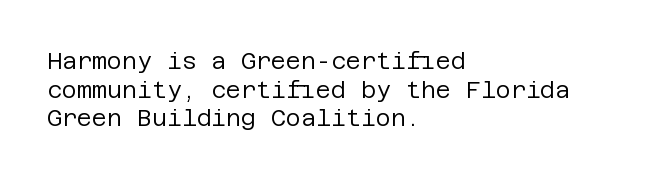
Q: Is the text bold? A: No.
Q: Is the text italic (slanted)? A: No, it is upright.
Q: Is the text underlined? A: No.
Q: How is the paragraph aligned? A: Left-aligned.
Q: Is the spacing between letters normal or unusually wide? A: Normal.
